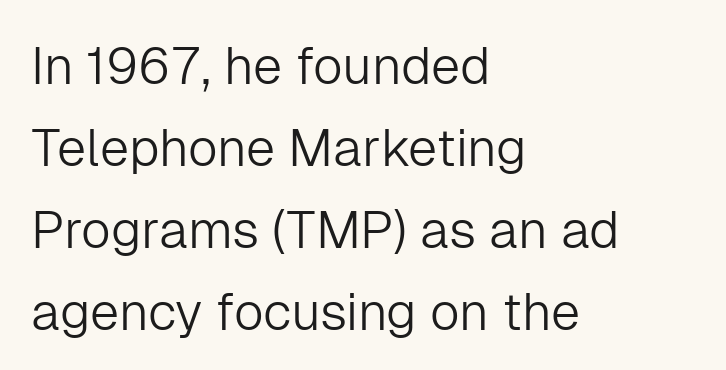
What stands out about the letter spacing? Nothing — it is the standard amount. Weight: not bold — regular or lighter. The passage shown is typeset with a sans-serif family. Spacing verdict: proportional, widths tailored to each character. Horizontal alignment here is leftward, the default for most running prose.
